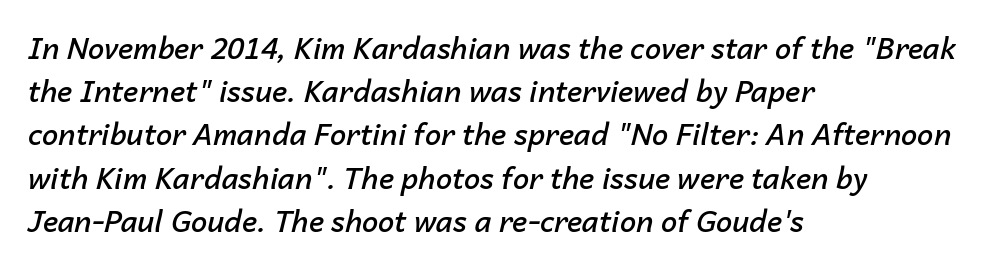
Q: Is the text bold? A: Semi-bold.
Q: Is the text italic (slanted)? A: Yes, it leans right by about 14 degrees.
Q: Is the text underlined? A: No.
Q: How is the paragraph aligned? A: Left-aligned.
Q: Is the spacing between letters normal or unusually wide? A: Normal.
Q: Is the spacing between lines tight, normal or loose? A: Normal.
Q: Width (condensed, normal, or wide)? A: Normal.
Q: Stroke contrast? A: Low.
Q: x-height? A: Medium.
Q: Monospaced? A: No.
